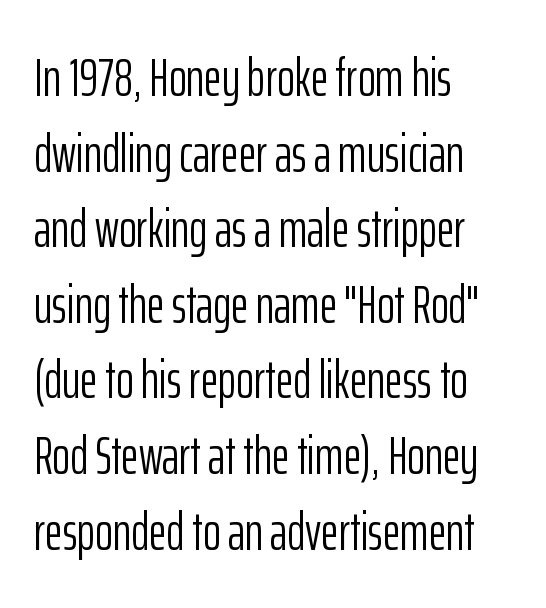
The image shows 54 px light, condensed sans-serif type, upright; set left-aligned, normal line spacing (1.4x), normal letter spacing, not underlined; low stroke contrast and a medium x-height.
